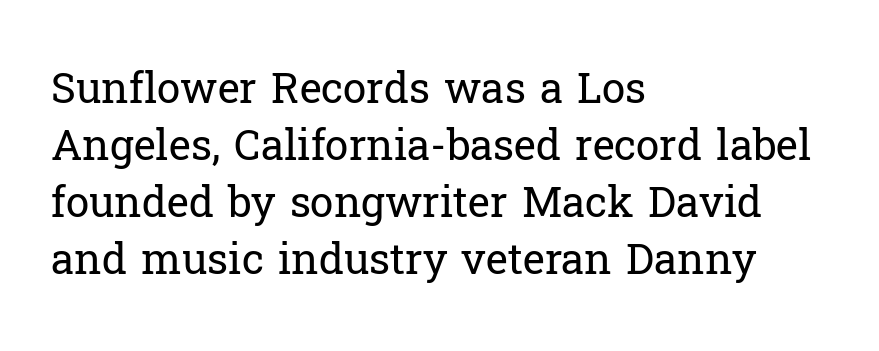
The image shows 42 px regular-weight serif type, upright; set left-aligned, normal line spacing (1.36x), normal letter spacing, not underlined; low stroke contrast and a medium x-height.
